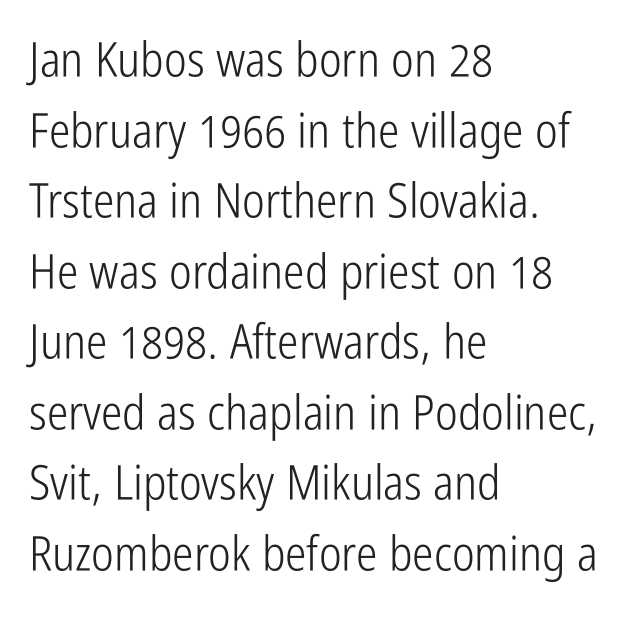
Characters follow at the spacing the type designer built in. A sans-serif font was chosen for this passage. Rendered with straight, roman letterforms. The vertical gap from one line to the next is medium. In CSS terms this would be text-align: left. The font sits on the lighter half of the weight spectrum, regular included.
